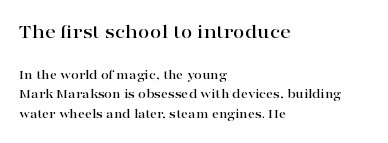
Q: Is the text italic (slanted)? A: No, it is upright.
Q: Is the text underlined? A: No.
Q: How is the paragraph aligned? A: Left-aligned.
Q: Is the spacing between letters normal or unusually wide? A: Normal.
Q: Is the spacing between lines tight, normal or loose? A: Normal.
Q: Which block of text is set in a larger size, the first (top) or the second (bottom)? A: The first (top) one.
